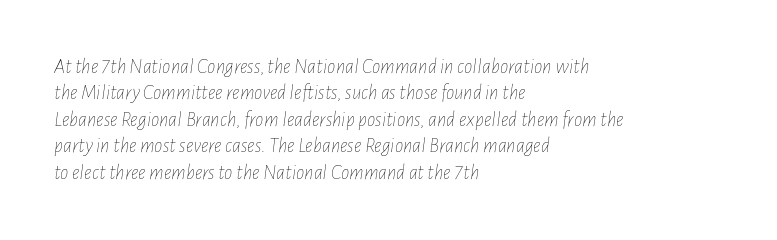
Q: Is the text bold? A: No.
Q: Is the text italic (slanted)? A: Yes, it leans right by about 7 degrees.
Q: Is the text underlined? A: No.
Q: How is the paragraph aligned? A: Left-aligned.
Q: Is the spacing between letters normal or unusually wide? A: Normal.
Q: Is the spacing between lines tight, normal or loose? A: Normal.
